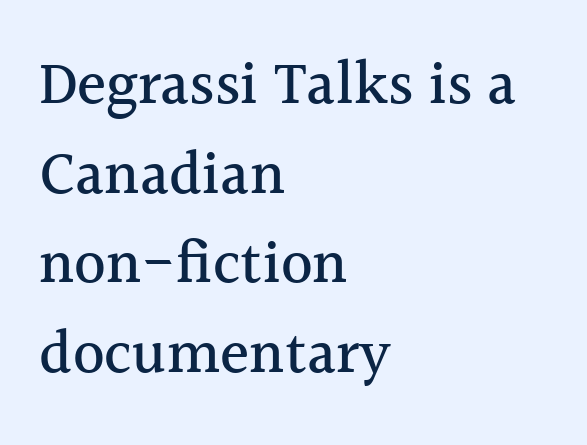
The image shows 61 px serif type, upright; set left-aligned, normal line spacing (1.47x), normal letter spacing, not underlined; a medium x-height.
